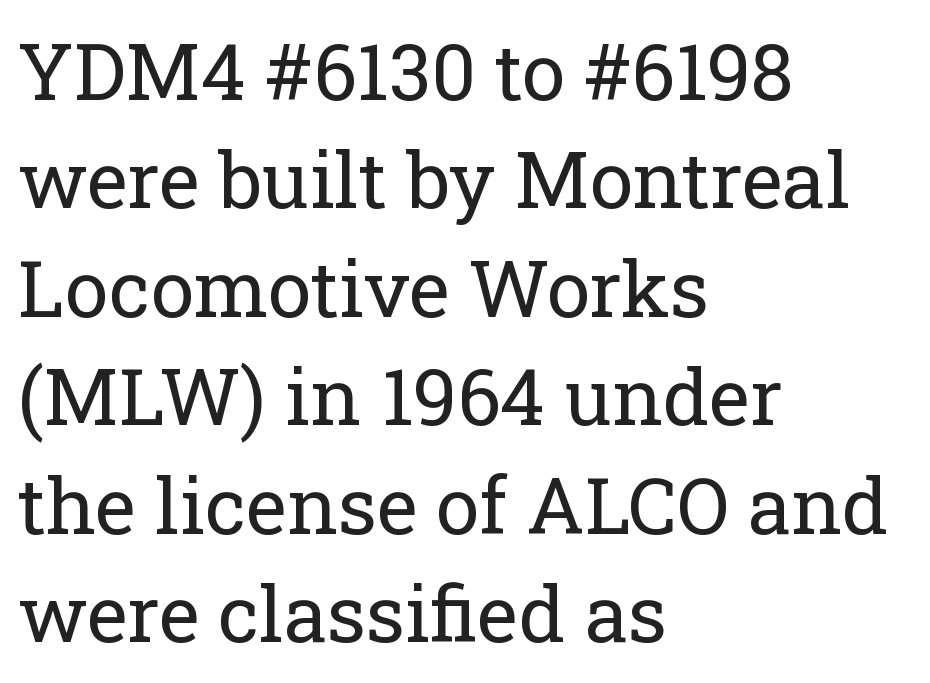
Q: Is the text bold? A: No.
Q: Is the text italic (slanted)? A: No, it is upright.
Q: Is the typeface a serif or a sans-serif typeface? A: Serif.
Q: Is the text underlined? A: No.
Q: How is the paragraph aligned? A: Left-aligned.
Q: Is the spacing between letters normal or unusually wide? A: Normal.
Q: Is the spacing between lines tight, normal or loose? A: Normal.
Q: Width (condensed, normal, or wide)? A: Normal.
Q: Stroke contrast? A: Low.
Q: x-height? A: Medium.
Q: Monospaced? A: No.
